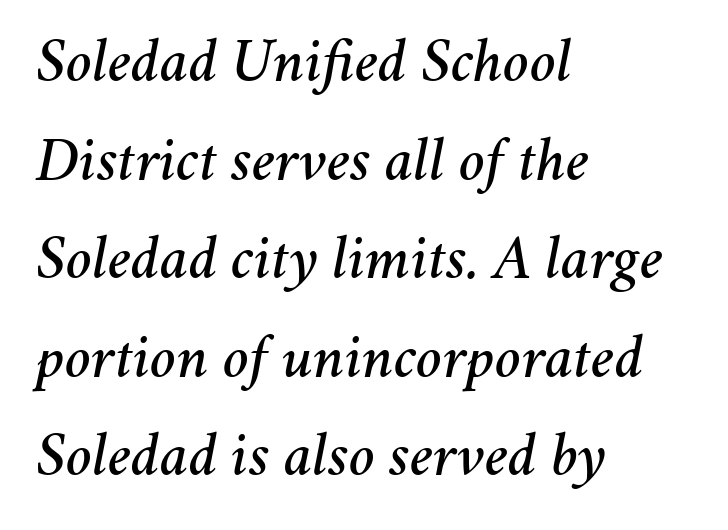
The image shows 62 px text type, italic (leaning right); set left-aligned, normal line spacing (1.59x), normal letter spacing, not underlined; medium stroke contrast and a medium x-height.
